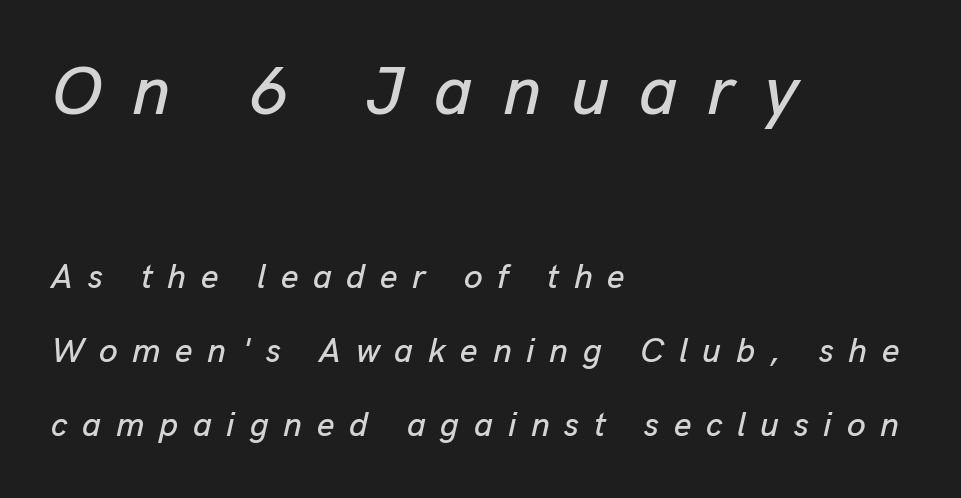
The image shows 69 px text type, italic (leaning right); set left-aligned, loose line spacing (2.18x), unusually wide letter spacing (+0.43 em), not underlined; the first (top) block is 2.03x larger; low stroke contrast and a medium x-height.
